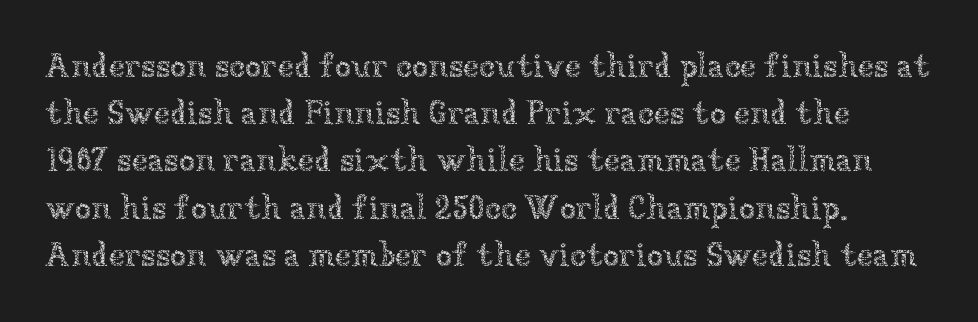
Q: Is the text bold? A: No.
Q: Is the text italic (slanted)? A: No, it is upright.
Q: Is the text underlined? A: No.
Q: Is the spacing between letters normal or unusually wide? A: Normal.
Q: Is the spacing between lines tight, normal or loose? A: Normal.
Q: Width (condensed, normal, or wide)? A: Normal.
Q: Stroke contrast? A: Low.
Q: x-height? A: Medium.
Q: Monospaced? A: No.
